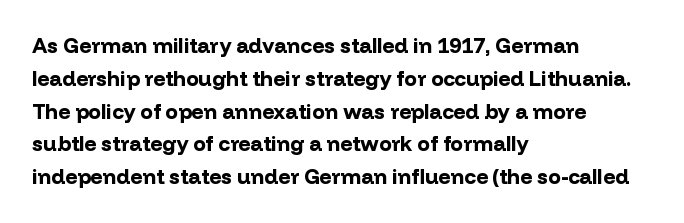
Q: Is the text bold? A: Yes.
Q: Is the text italic (slanted)? A: No, it is upright.
Q: Is the text underlined? A: No.
Q: How is the paragraph aligned? A: Left-aligned.
Q: Is the spacing between letters normal or unusually wide? A: Normal.
Q: Is the spacing between lines tight, normal or loose? A: Normal.
